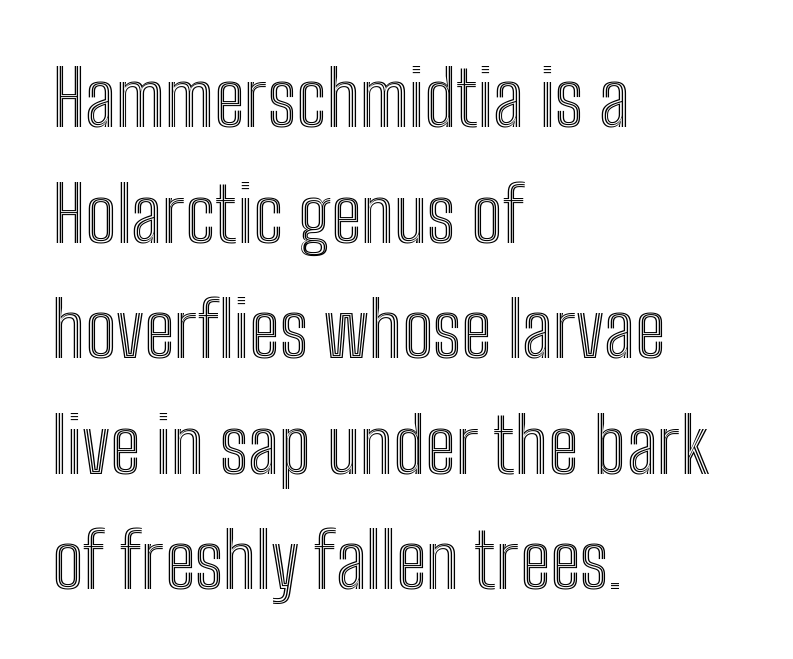
Q: Is the text italic (slanted)? A: No, it is upright.
Q: Is the text underlined? A: No.
Q: How is the paragraph aligned? A: Left-aligned.
Q: Is the spacing between letters normal or unusually wide? A: Normal.
Q: Is the spacing between lines tight, normal or loose? A: Normal.
Q: Width (condensed, normal, or wide)? A: Condensed.
Q: x-height? A: Medium.
Q: Monospaced? A: No.
